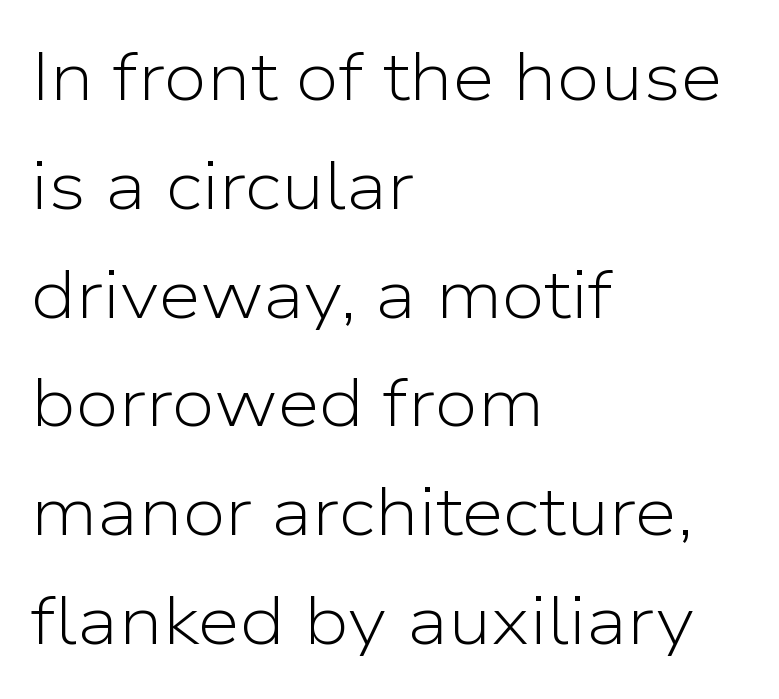
Letters rest on an invisible, unmarked baseline. You could not count columns in this text — the font is proportionally spaced. This rendering leaves character spacing at its baseline value. Italic? Not at all — the glyphs are vertical.
